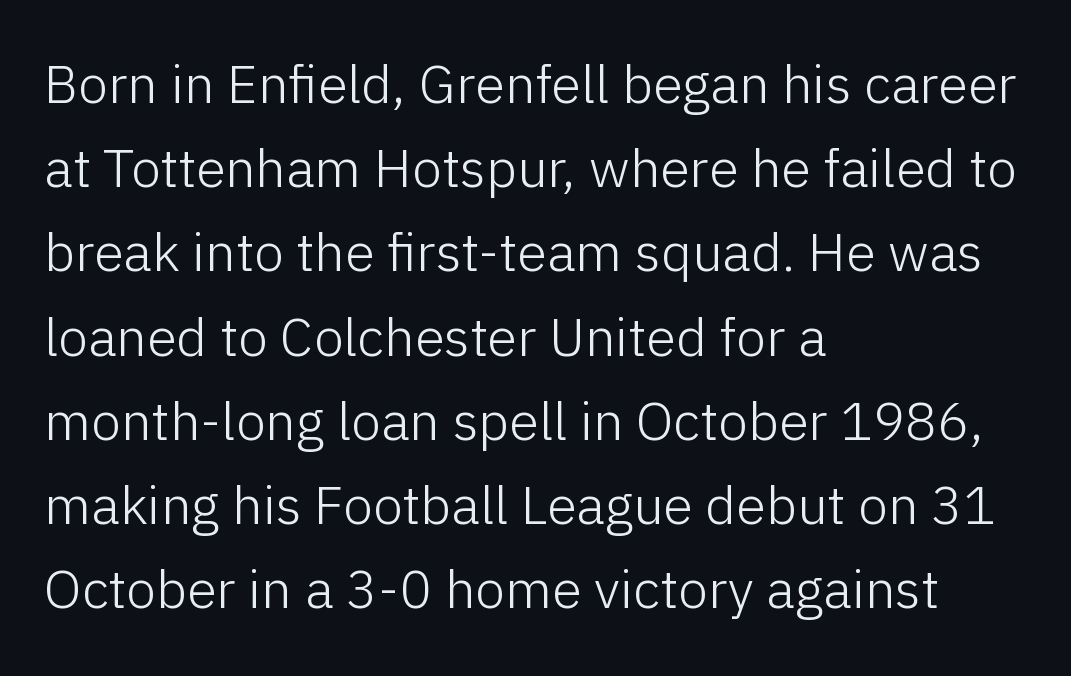
The image shows 54 px light sans-serif type, upright; set left-aligned, normal line spacing (1.56x), normal letter spacing, not underlined; low stroke contrast and a medium x-height.
